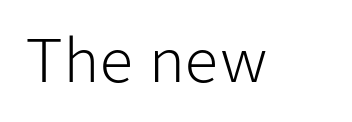
A sans-serif font was chosen for this passage. You could not count columns in this text — the font is proportionally spaced. The words here are not underlined. Tracking value appears to be zero — textbook default spacing. The lettering holds an erect, upright posture throughout. The passage shown is not bold in any degree.
